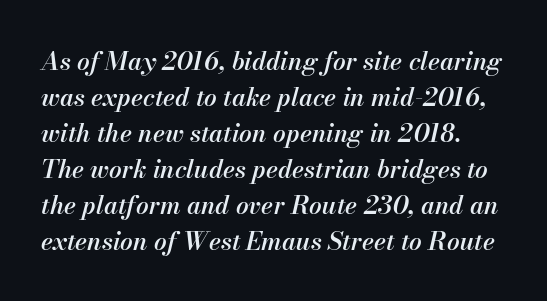
Q: Is the text bold? A: Semi-bold.
Q: Is the text italic (slanted)? A: Yes, it leans right by about 13 degrees.
Q: Is the text underlined? A: No.
Q: Is the spacing between letters normal or unusually wide? A: Normal.
Q: Is the spacing between lines tight, normal or loose? A: Normal.
